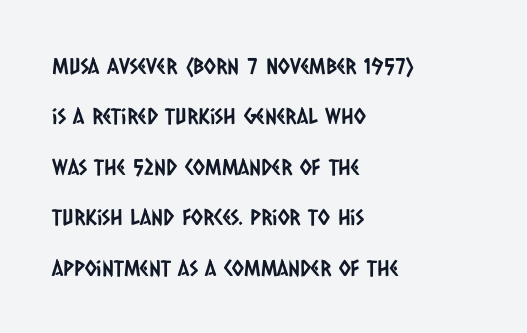
Rows of type keep a wide berth in the vertical direction. Is the letter spacing exaggerated? No — it looks like the ordinary default. Any mark beneath the type? The region is blank. The text block is weighted toward the left margin, trailing off unevenly rightward.
